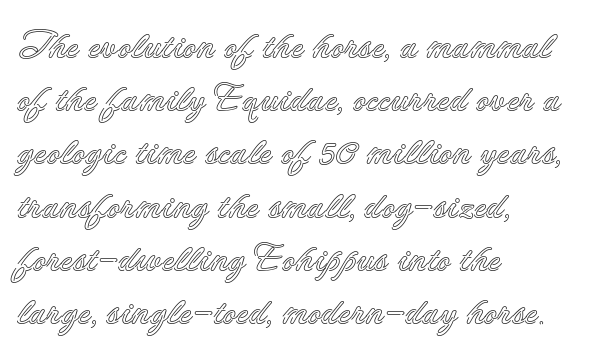
Students, note that the glyphs here touch the page at normal intervals. Typeset ragged right — the left edge is the straight one. Each letter keeps its own natural width here, so spacing adapts to shape. Baseline-to-baseline distance is the conventional proportion of letter height.
